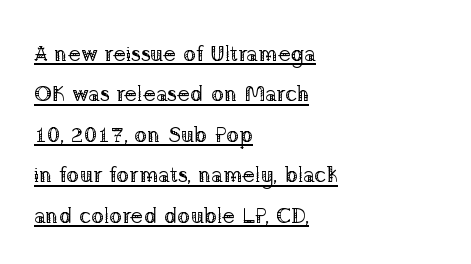
Q: Is the text bold? A: No.
Q: Is the text italic (slanted)? A: No, it is upright.
Q: Is the text underlined? A: Yes.
Q: How is the paragraph aligned? A: Left-aligned.
Q: Is the spacing between letters normal or unusually wide? A: Normal.
